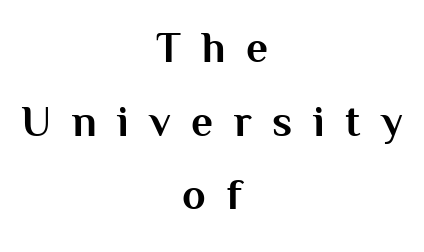
Q: Is the text bold? A: Yes.
Q: Is the text italic (slanted)? A: No, it is upright.
Q: Is the typeface a serif or a sans-serif typeface? A: Sans-serif.
Q: Is the text underlined? A: No.
Q: How is the paragraph aligned? A: Centered.
Q: Is the spacing between letters normal or unusually wide? A: Unusually wide.
Q: Width (condensed, normal, or wide)? A: Normal.
Q: Stroke contrast? A: Medium.
Q: x-height? A: Medium.
Q: Monospaced? A: No.
